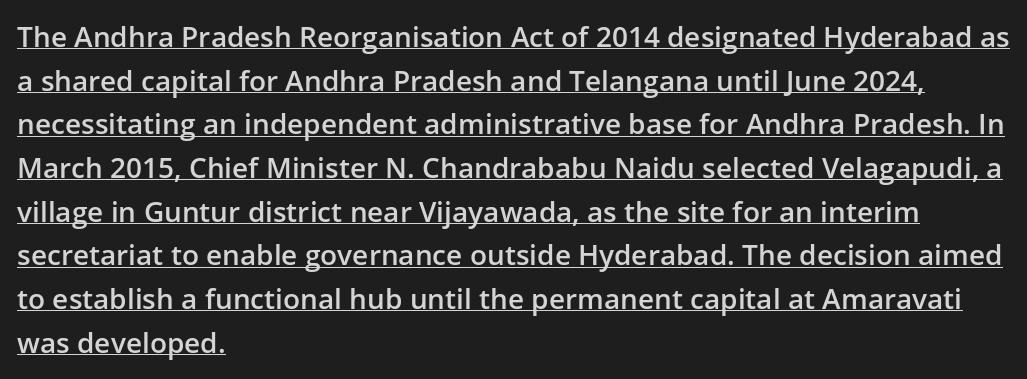
Italic? Not at all — the glyphs are vertical. Notice the strokes are somewhat thickened but not fully heavy: this is a semibold. The font family rendered here belongs to the sans-serif group. Standard letterfit; no display-style spreading of the glyphs. Left-aligned paragraph, ragged on the right.
